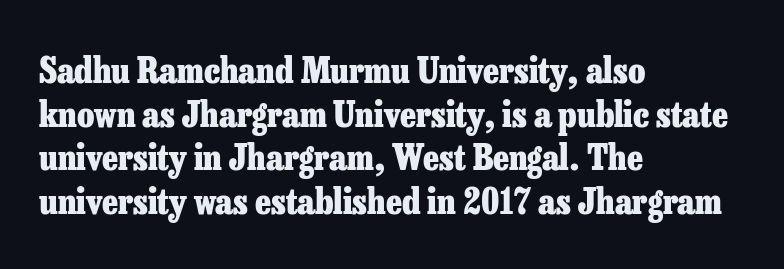
Any mark beneath the type? The region is blank. You can tell from the footed stems that serif type was used. Does the lettering tilt? It doesn't — this is upright. These lines carry a lot of weight — the face is fully bold.
